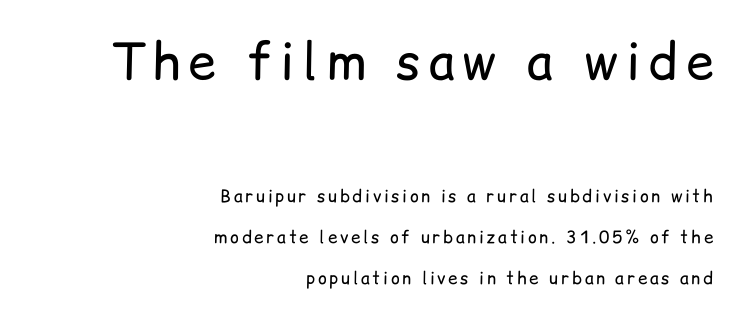
{"serif": "no", "italic": "no", "bold": "no", "weight": "regular", "width": "normal", "stroke_contrast": "low", "x_height": "medium", "monospaced": "no", "underline": "no", "align": "right", "line_spacing": "loose", "line_spacing_ratio": 2.41, "larger_block": "first", "size_ratio": 2.94, "glyph_px": 50}
